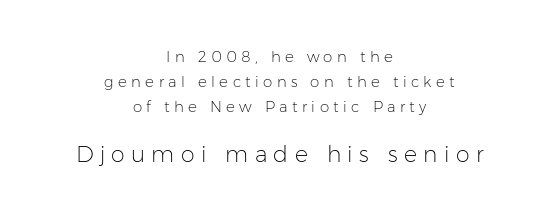
{"italic": "no", "bold": "no", "underline": "no", "align": "center", "line_spacing": "normal", "line_spacing_ratio": 1.68, "letter_spacing": "wide", "letter_spacing_em": 0.29, "larger_block": "second", "size_ratio": 1.47, "glyph_px": 22}
